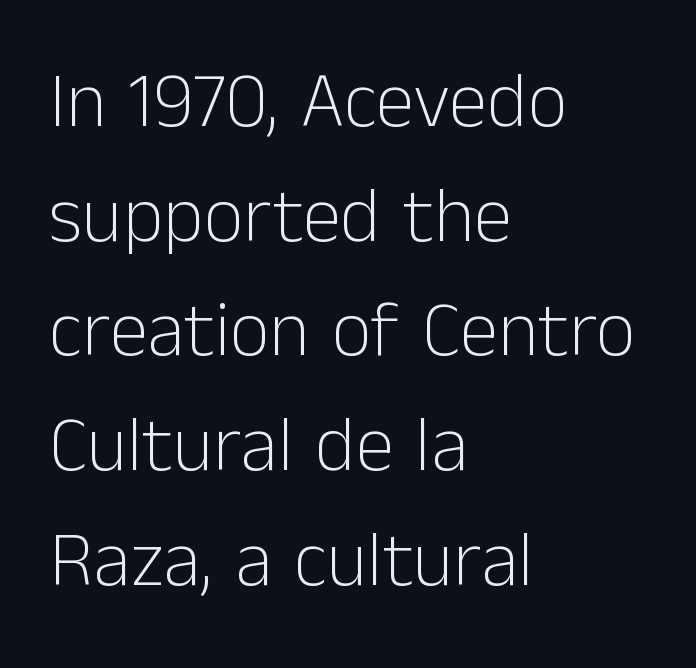
{"serif": "no", "italic": "no", "bold": "no", "weight": "light", "width": "normal", "stroke_contrast": "low", "x_height": "medium", "monospaced": "no", "underline": "no", "align": "left", "line_spacing": "normal", "line_spacing_ratio": 1.47, "letter_spacing": "normal", "letter_spacing_em": 0.0, "glyph_px": 78}
